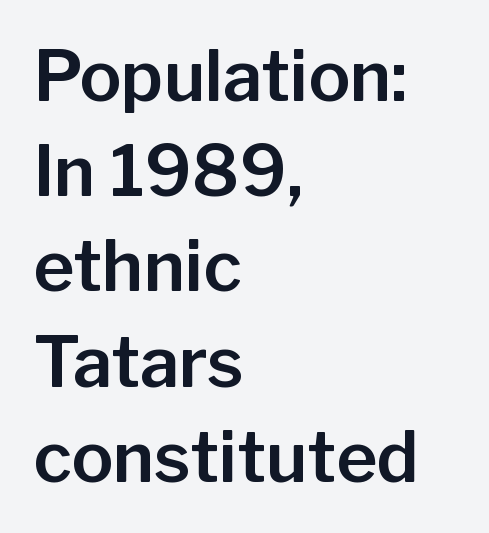
{"serif": "no", "italic": "no", "width": "normal", "stroke_contrast": "low", "x_height": "medium", "monospaced": "no", "underline": "no", "align": "left", "line_spacing": "normal", "line_spacing_ratio": 1.36, "letter_spacing": "normal", "letter_spacing_em": 0.0, "glyph_px": 70}
